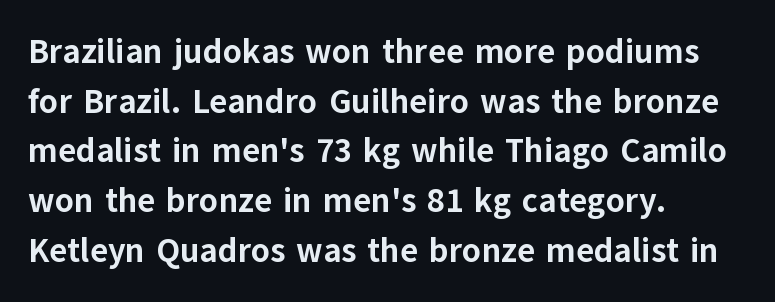
Notice how thick the strokes are: this is what a full bold looks like. Is this a fixed-width face? No — the glyphs have proportional, varying widths. Glyph-to-glyph distance matches everyday printed text. Examine the stroke ends and you'll find no serifs.
